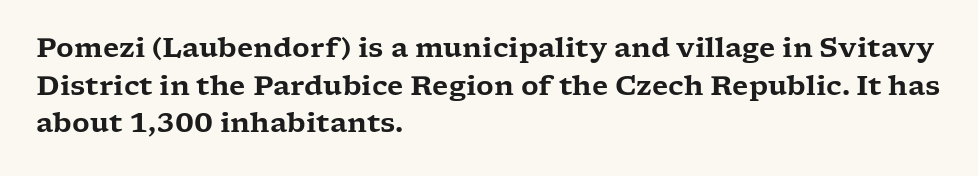
The image shows 27 px text type, upright; set left-aligned, normal line spacing (1.39x), normal letter spacing, not underlined.
